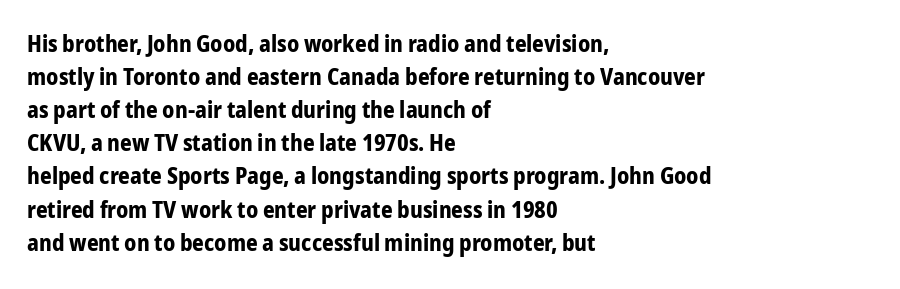
The image shows 23 px bold type, upright; set left-aligned, normal line spacing (1.44x), normal letter spacing, not underlined.
